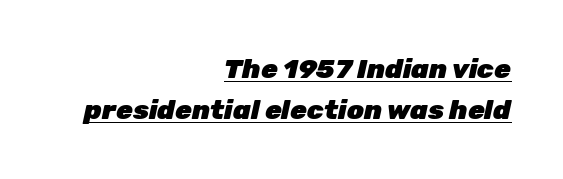
{"italic": "yes", "lean": "right", "slant_degrees": 12, "bold": "yes", "underline": "yes", "align": "right", "line_spacing": "normal", "line_spacing_ratio": 1.52, "letter_spacing": "normal", "letter_spacing_em": 0.0, "glyph_px": 27}
